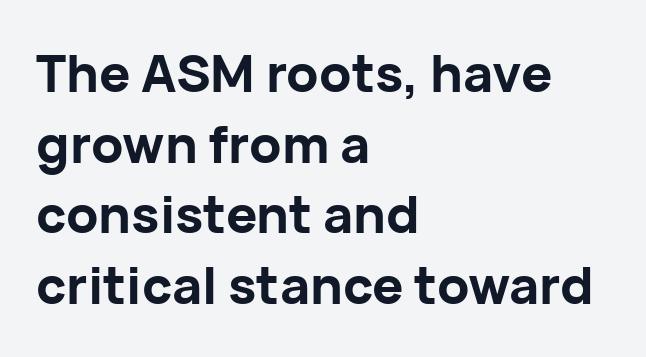
Letter spacing: default. Unmarked baselines from the first word to the last. No italicization has been applied; the sample stays upright. A typesetter would label this face a sans.
